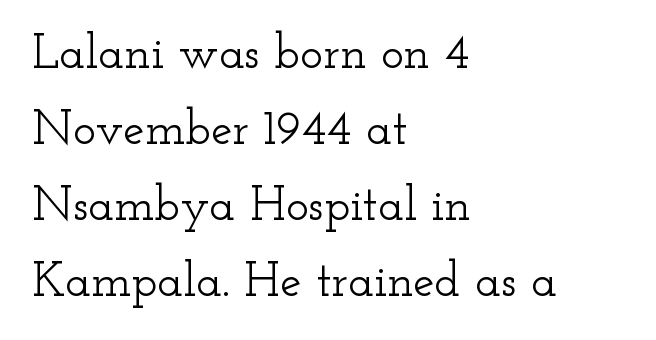
The image shows 48 px wide serif type, upright; set left-aligned, normal line spacing (1.58x), normal letter spacing, not underlined; low stroke contrast and a small x-height.
